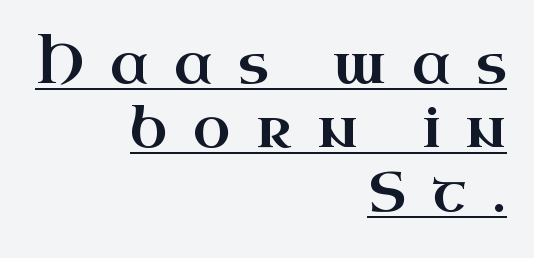
This sample uses an upright cut, with every glyph sitting square on the baseline. A student would call this right alignment; a typographer would say flush right, rag left. The passage shown is typeset with a serif family. Spacing verdict: proportional, widths tailored to each character.
